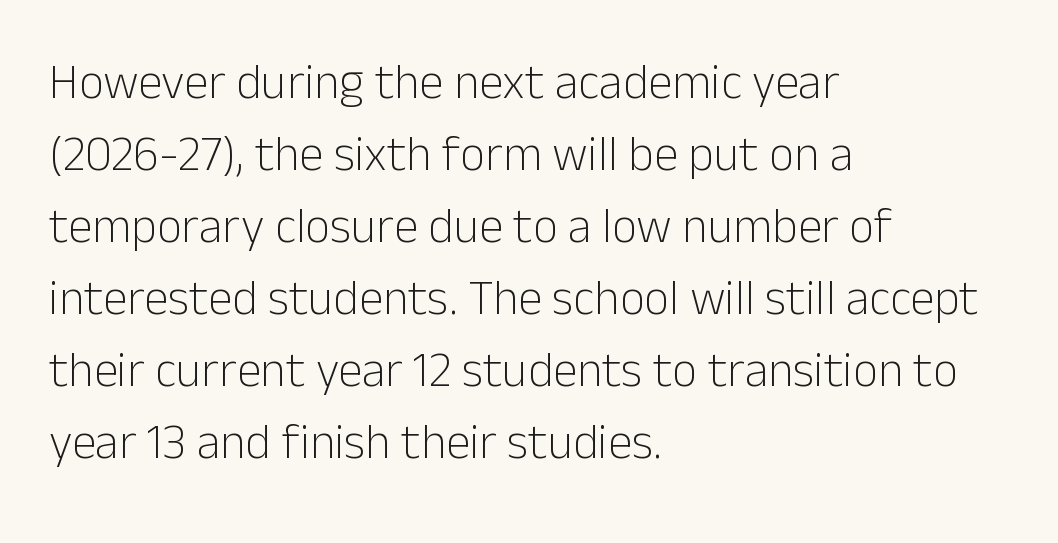
Stems here are at most as thick as an everyday book face. The face used here is proportionally spaced, like ordinary book or web type. Characters follow at the spacing the type designer built in. Alignment: flush left. Descender tails drop into unmarked territory. Unlike a traditional serif, this face leaves its strokes unadorned.
